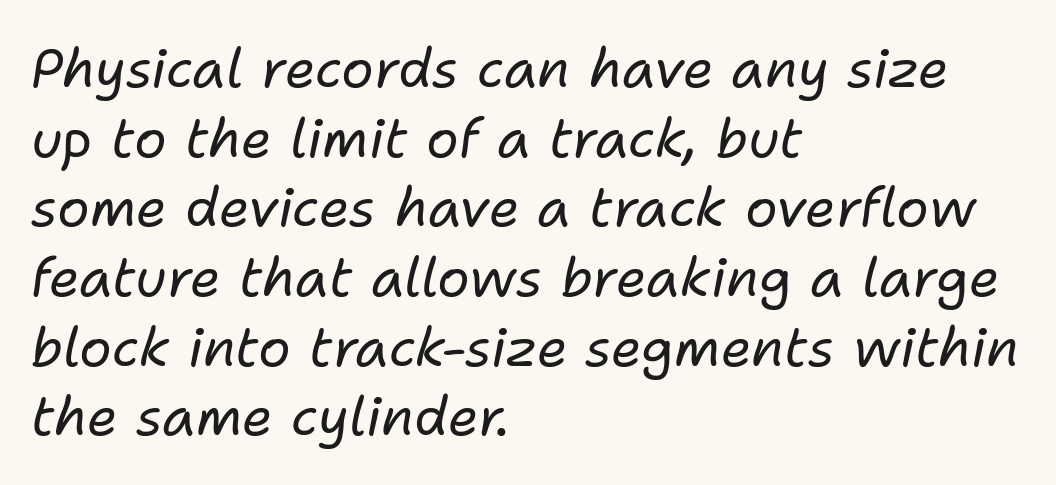
Looks like regular typesetting: each glyph gets only the width it needs. Vertical spacing — default. Line beginnings align vertically; line endings do not. Quick note: underline off. An italicized treatment has been applied to the whole sample.
